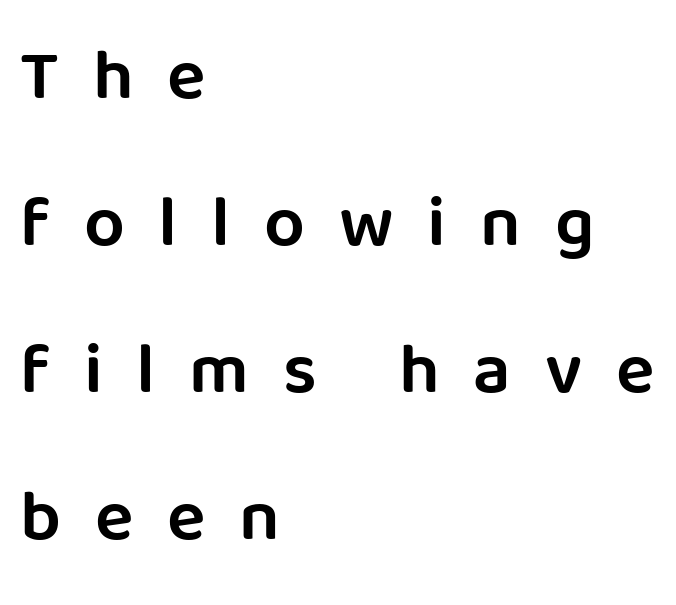
The image shows 72 px semibold sans-serif type, upright; set left-aligned, loose line spacing (2.04x), unusually wide letter spacing (+0.47 em), not underlined; low stroke contrast and a large x-height.
